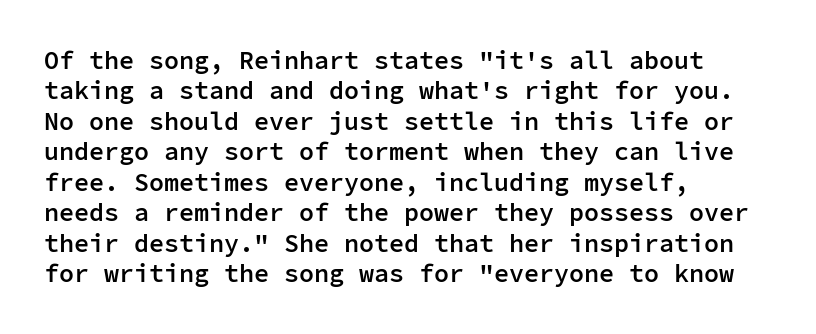
This is moderately heavy type, rendered in semibold. The lines are quadded left. The words here are not underlined. Look at the tracking — it's just the regular setting, nothing added. No italicization has been applied; the sample stays upright.
